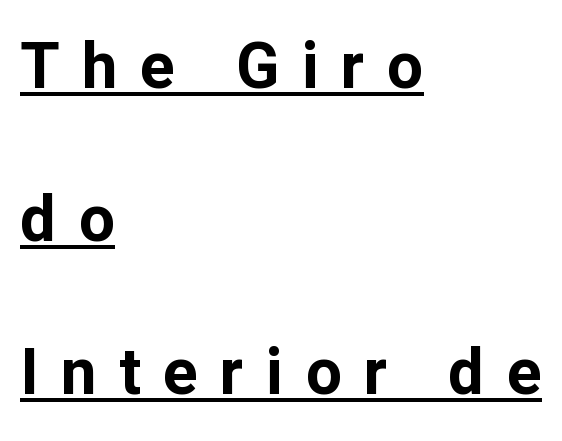
Is there any slant? The stems are plumb. The strokes are fattened all the way to bold. Does the copy run flush right? No — it runs flush left. These lines stand farther apart than default settings would place them. Honestly, the underline is the first thing you notice here. The rendering uses natural spacing where letterforms have individual widths.
